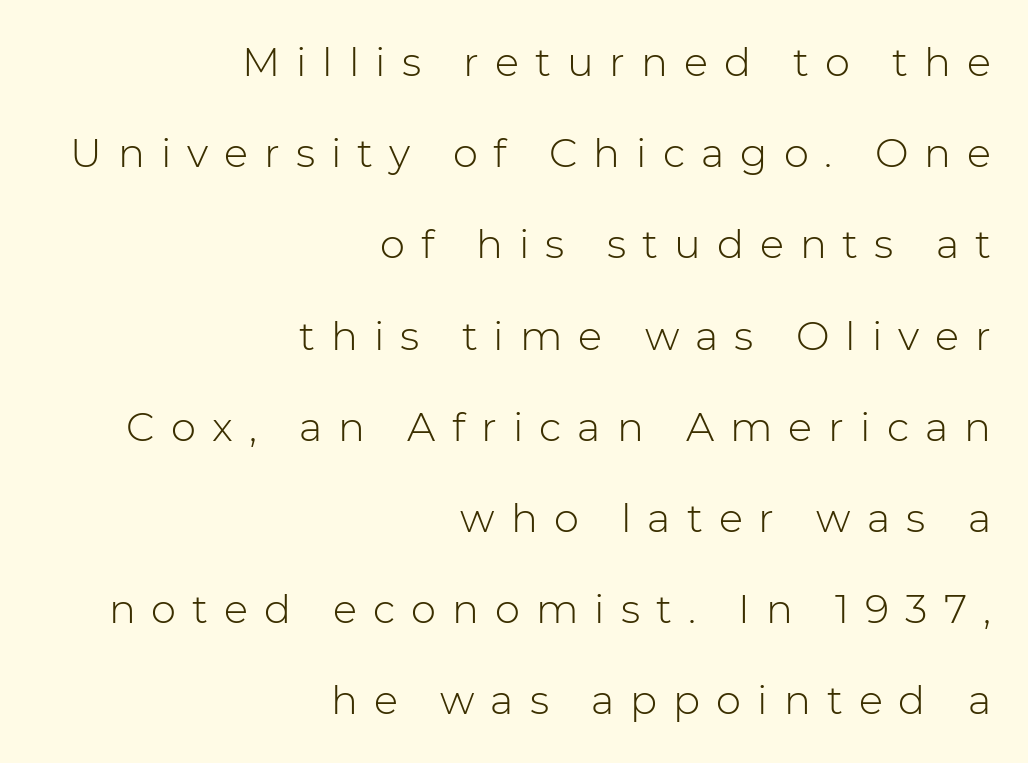
{"serif": "no", "italic": "no", "bold": "no", "weight": "light", "width": "normal", "stroke_contrast": "low", "x_height": "medium", "monospaced": "no", "underline": "no", "align": "right", "line_spacing": "loose", "line_spacing_ratio": 2.28, "letter_spacing": "wide", "letter_spacing_em": 0.4, "glyph_px": 40}
